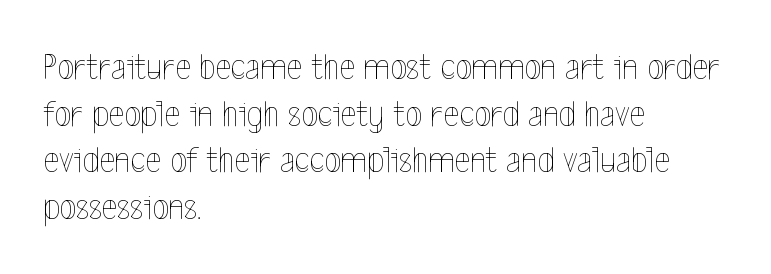
{"italic": "no", "bold": "no", "weight": "thin", "width": "condensed", "x_height": "medium", "monospaced": "no", "underline": "no", "align": "left", "line_spacing_ratio": 1.23, "letter_spacing": "normal", "letter_spacing_em": 0.0, "glyph_px": 38}
